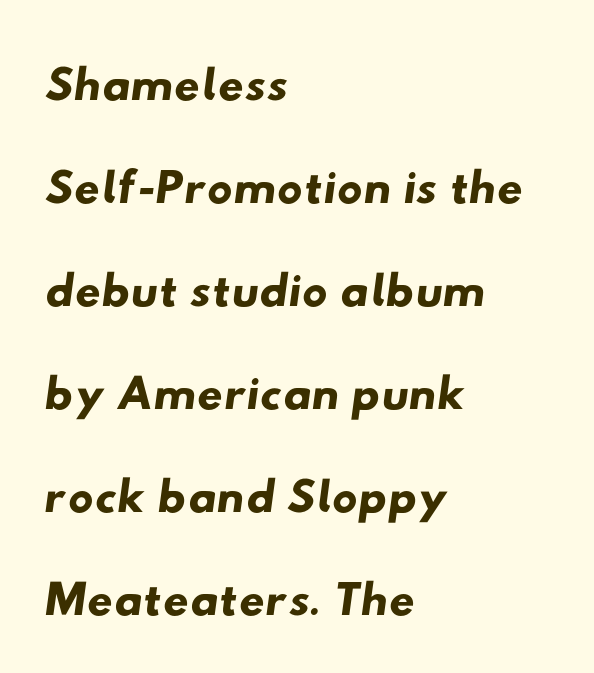
{"serif": "no", "width": "wide", "stroke_contrast": "low", "x_height": "small", "monospaced": "no", "underline": "no", "align": "left", "line_spacing": "normal", "line_spacing_ratio": 1.45, "letter_spacing": "normal", "letter_spacing_em": 0.0, "glyph_px": 71}
